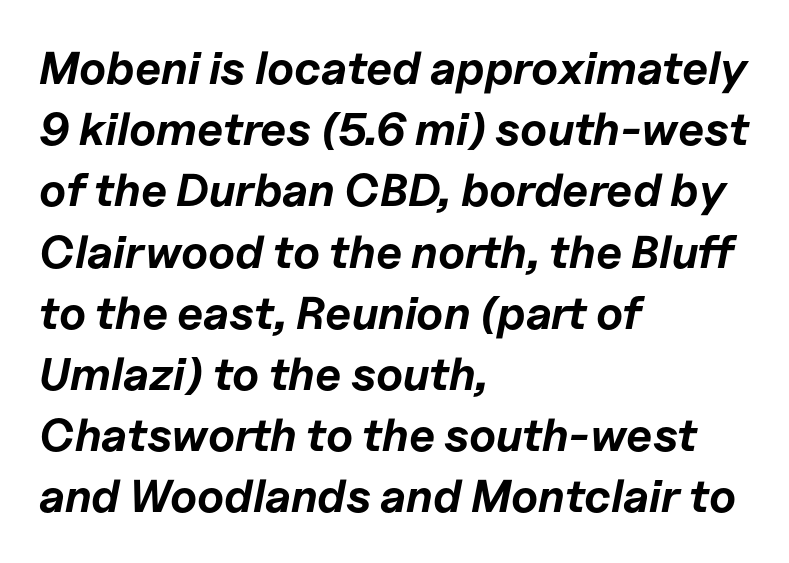
Q: Is the text bold? A: Yes.
Q: Is the text italic (slanted)? A: Yes, it leans right by about 11 degrees.
Q: Is the text underlined? A: No.
Q: How is the paragraph aligned? A: Left-aligned.
Q: Is the spacing between letters normal or unusually wide? A: Normal.
Q: Is the spacing between lines tight, normal or loose? A: Normal.
Q: Width (condensed, normal, or wide)? A: Normal.
Q: Stroke contrast? A: Low.
Q: x-height? A: Medium.
Q: Monospaced? A: No.
